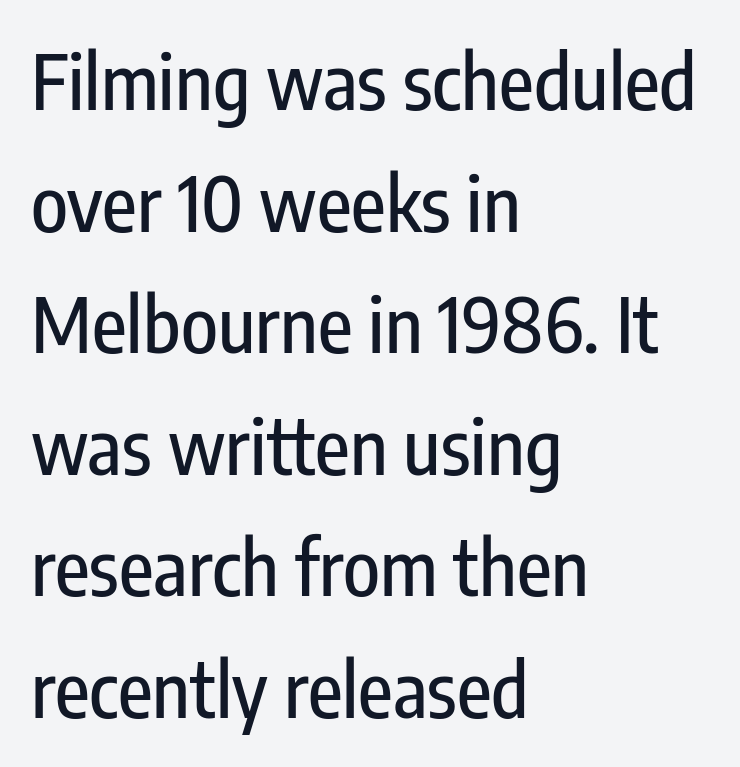
Observe the ordinary spacing: letters are neighbours, not strangers. This is sans-serif lettering, the kind often seen on screens and signage. Here the designer chose a conventional face with non-uniform glyph widths. What's the leading like? Ordinary, nothing unusual. Every stem runs plumb, perpendicular to the baseline.
